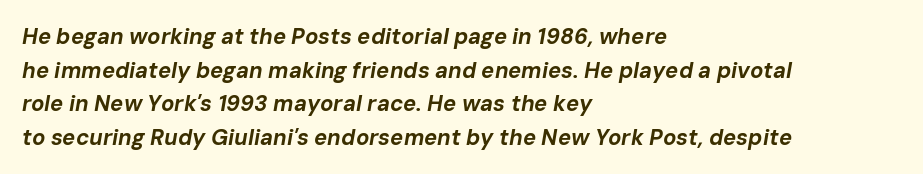
Q: Is the text bold? A: Yes.
Q: Is the text italic (slanted)? A: Yes, it leans right by about 10 degrees.
Q: Is the text underlined? A: No.
Q: How is the paragraph aligned? A: Left-aligned.
Q: Is the spacing between letters normal or unusually wide? A: Normal.
Q: Is the spacing between lines tight, normal or loose? A: Normal.
